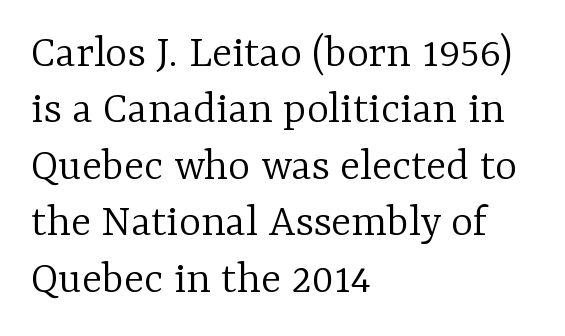
{"serif": "yes", "italic": "no", "bold": "no", "weight": "light", "width": "normal", "stroke_contrast": "low", "x_height": "medium", "monospaced": "no", "underline": "no", "align": "left", "line_spacing_ratio": 1.2, "letter_spacing": "normal", "letter_spacing_em": 0.0, "glyph_px": 47}
